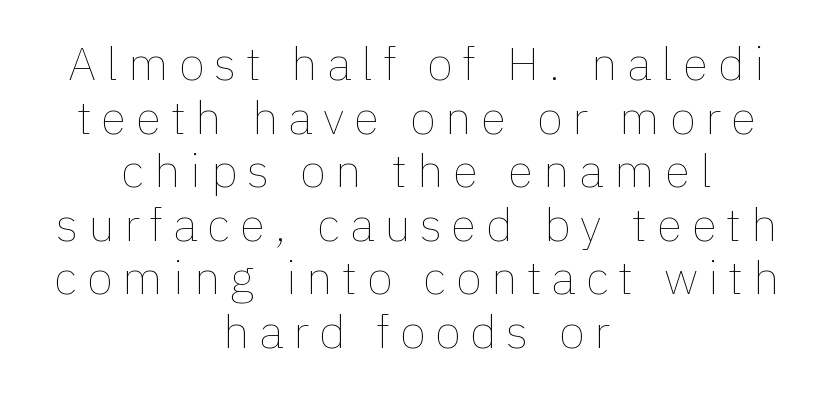
These lines are centered, leaving both edges ragged. In terms of posture, this sample is upright. The strokes are not fattened; the text isn't bold. You could not count columns in this text — the font is proportionally spaced.
